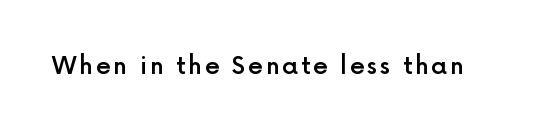
{"italic": "no", "bold": "semi", "underline": "no", "glyph_px": 24}
